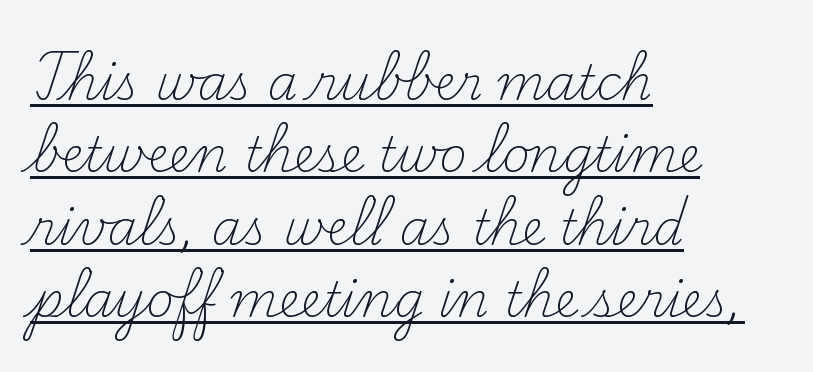
{"bold": "no", "weight": "light", "width": "normal", "stroke_contrast": "medium", "x_height": "small", "monospaced": "no", "underline": "yes", "align": "left", "line_spacing": "normal", "line_spacing_ratio": 1.51, "letter_spacing": "normal", "letter_spacing_em": 0.0, "glyph_px": 48}
